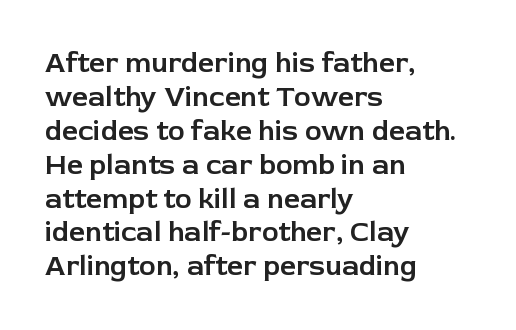
The image shows 28 px sans-serif type, upright; set left-aligned, line spacing 1.21x, normal letter spacing, not underlined; low stroke contrast and a medium x-height.
